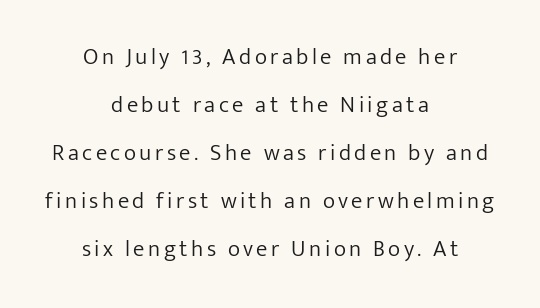
Q: Is the text bold? A: No.
Q: Is the text italic (slanted)? A: No, it is upright.
Q: Is the text underlined? A: No.
Q: How is the paragraph aligned? A: Centered.
Q: Is the spacing between lines tight, normal or loose? A: Loose.
